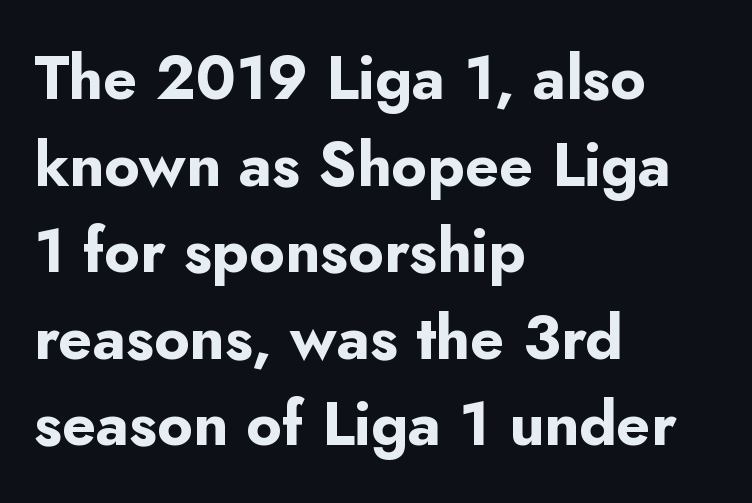
{"serif": "no", "italic": "no", "bold": "yes", "weight": "bold", "width": "normal", "stroke_contrast": "low", "x_height": "small", "monospaced": "no", "underline": "no", "align": "left", "line_spacing": "normal", "line_spacing_ratio": 1.42, "letter_spacing": "normal", "letter_spacing_em": 0.0, "glyph_px": 61}
